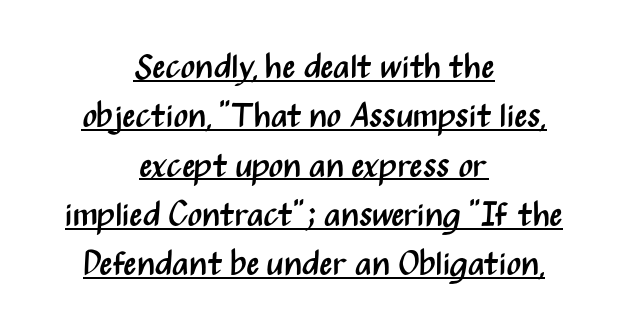
{"serif": "no", "italic": "no", "bold": "no", "weight": "regular", "width": "condensed", "stroke_contrast": "medium", "x_height": "medium", "monospaced": "no", "underline": "yes", "align": "center", "line_spacing": "normal", "line_spacing_ratio": 1.45, "letter_spacing": "normal", "letter_spacing_em": 0.0, "glyph_px": 34}
